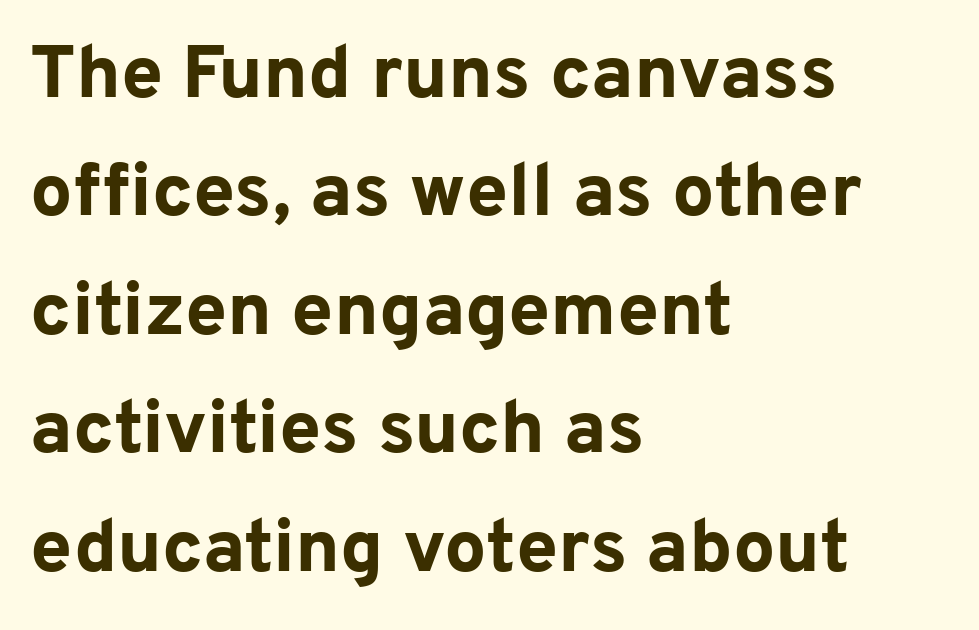
{"serif": "no", "italic": "no", "bold": "yes", "weight": "bold", "width": "normal", "stroke_contrast": "low", "x_height": "medium", "monospaced": "no", "underline": "no", "align": "left", "line_spacing": "normal", "line_spacing_ratio": 1.58, "letter_spacing": "normal", "letter_spacing_em": 0.0, "glyph_px": 75}
